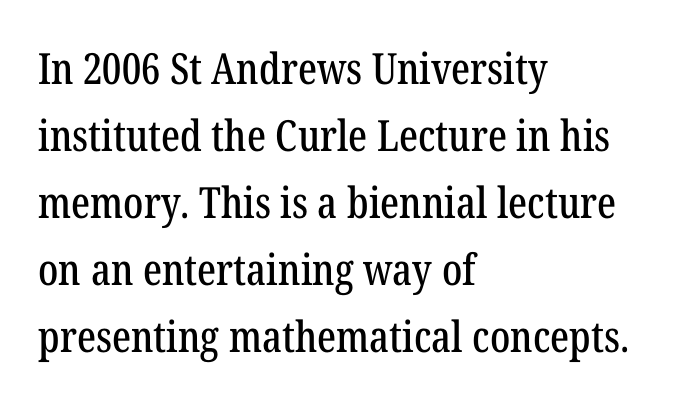
{"serif": "yes", "italic": "no", "width": "condensed", "stroke_contrast": "low", "x_height": "medium", "monospaced": "no", "underline": "no", "align": "left", "line_spacing": "normal", "line_spacing_ratio": 1.56, "letter_spacing": "normal", "letter_spacing_em": 0.0, "glyph_px": 43}
